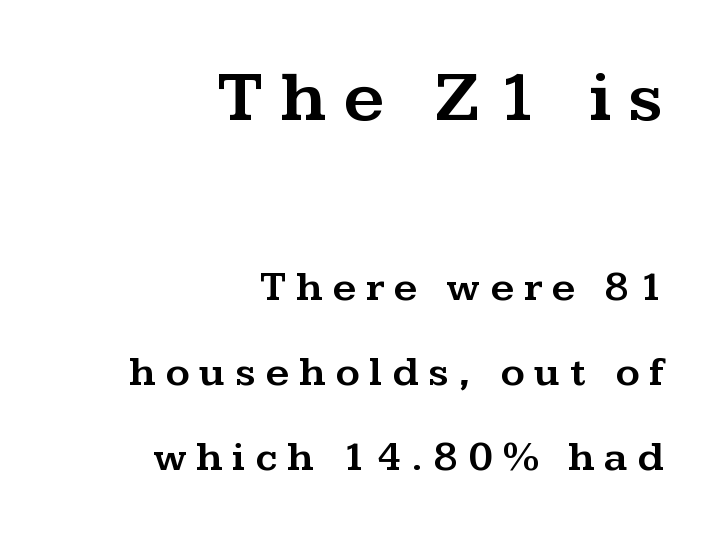
The image shows 73 px wide serif type, upright; set right-aligned, loose line spacing (2.03x), unusually wide letter spacing (+0.23 em), not underlined; the first (top) block is 1.74x larger; medium stroke contrast and a medium x-height.
